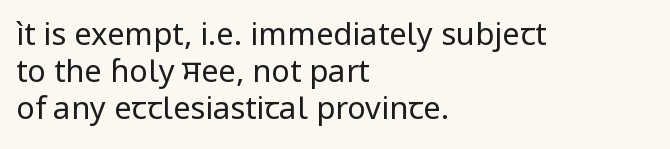
Look at the bottom of the vertical strokes: they stop flat, with no serifs. You can tell it's not italic because the verticals are truly vertical. The passage shown has conventional tracking throughout. Proportional: the letters do not fall into vertical columns. No extra ink here — the face is not bold. The string is rendered with underlining switched off.
